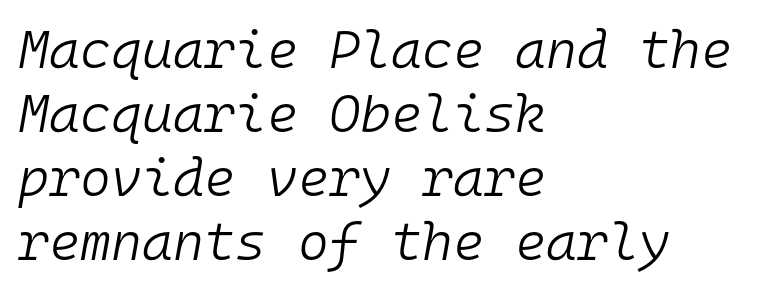
{"italic": "yes", "lean": "right", "slant_degrees": 10, "bold": "no", "weight": "light", "width": "normal", "stroke_contrast": "low", "x_height": "medium", "monospaced": "yes", "underline": "no", "align": "left", "line_spacing_ratio": 1.21, "letter_spacing": "normal", "letter_spacing_em": 0.0, "glyph_px": 53}
